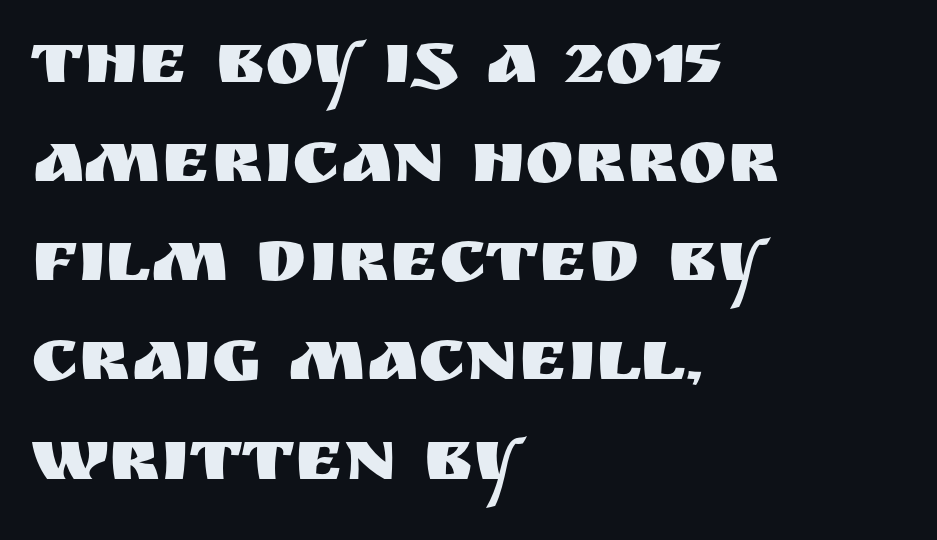
Q: Is the text italic (slanted)? A: No, it is upright.
Q: Is the typeface a serif or a sans-serif typeface? A: Sans-serif.
Q: Is the text underlined? A: No.
Q: How is the paragraph aligned? A: Left-aligned.
Q: Is the spacing between letters normal or unusually wide? A: Normal.
Q: Is the spacing between lines tight, normal or loose? A: Normal.
Q: Width (condensed, normal, or wide)? A: Normal.
Q: Stroke contrast? A: Medium.
Q: x-height? A: Large.
Q: Monospaced? A: No.
